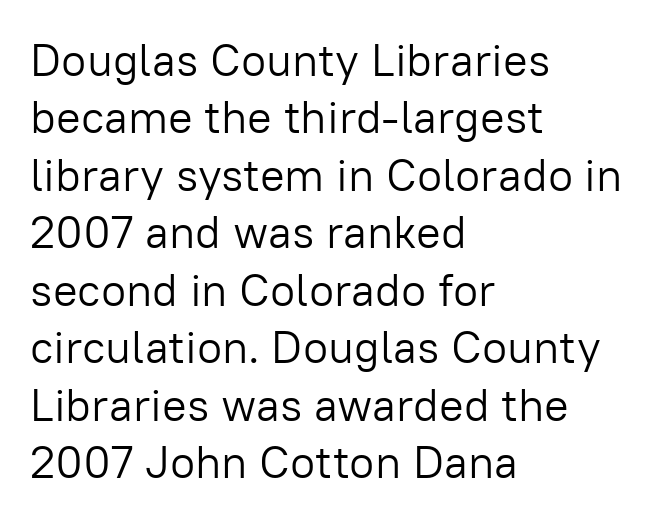
Q: Is the text bold? A: No.
Q: Is the text italic (slanted)? A: No, it is upright.
Q: Is the typeface a serif or a sans-serif typeface? A: Sans-serif.
Q: Is the text underlined? A: No.
Q: How is the paragraph aligned? A: Left-aligned.
Q: Is the spacing between letters normal or unusually wide? A: Normal.
Q: Is the spacing between lines tight, normal or loose? A: Normal.
Q: Width (condensed, normal, or wide)? A: Normal.
Q: Stroke contrast? A: Low.
Q: x-height? A: Medium.
Q: Monospaced? A: No.
